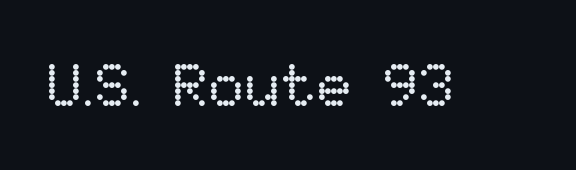
The characters are drawn with everyday or finer stroke widths. A clean baseline with only descenders dipping below it. The typography opts for an upright posture over an oblique one. Is this a fixed-width face? No — the glyphs have proportional, varying widths.
